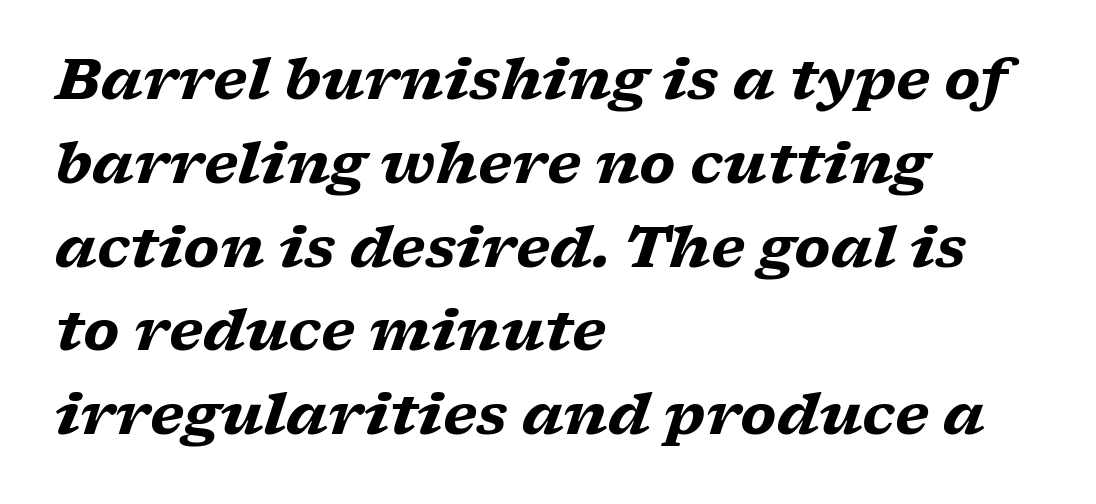
{"serif": "yes", "italic": "yes", "lean": "right", "slant_degrees": 17, "bold": "yes", "weight": "heavy", "width": "wide", "stroke_contrast": "low", "x_height": "medium", "monospaced": "no", "underline": "no", "align": "left", "line_spacing": "normal", "line_spacing_ratio": 1.47, "letter_spacing": "normal", "letter_spacing_em": 0.0, "glyph_px": 57}
